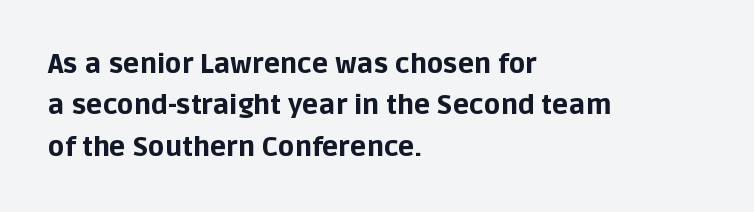
This block has exactly the height ordinary leading produces. The letterforms sit shoulder to shoulder at normal distance. On the weight axis this lands at bold, roughly 700. Line beginnings align vertically; line endings do not. A roman cut, with each character standing at attention.
